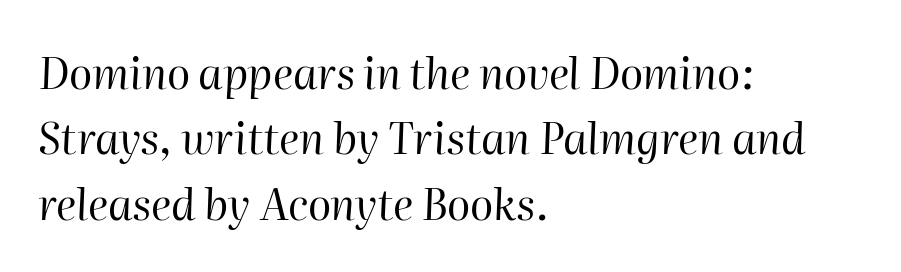
Honestly, the letter spacing is just normal — you wouldn't notice it. This is oblique type, the kind used for emphasis or titles. A classic flush-left, rag-right setting is used for this passage. Descenders hang freely into open space. You could not count columns in this text — the font is proportionally spaced.
